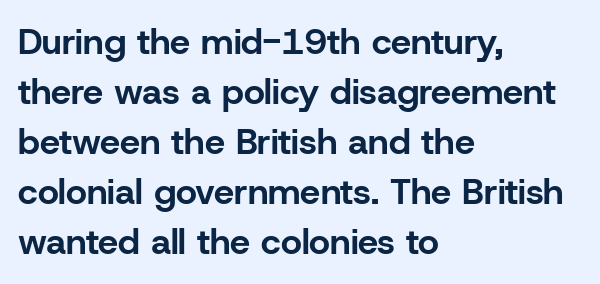
Has an underline been added? It has not. I'd describe the lettering as bold — thick and assertive. Default kerning and tracking; the words read as compact shapes. Classification — sans serif. The rendering uses natural spacing where letterforms have individual widths. The vertical gap from one line to the next is medium.
